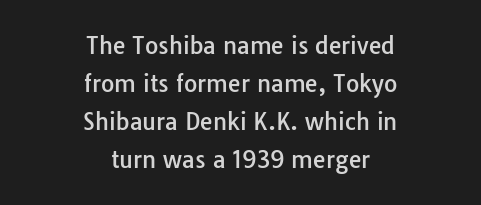
Q: Is the text italic (slanted)? A: No, it is upright.
Q: Is the text underlined? A: No.
Q: How is the paragraph aligned? A: Centered.
Q: Is the spacing between letters normal or unusually wide? A: Normal.
Q: Is the spacing between lines tight, normal or loose? A: Normal.
